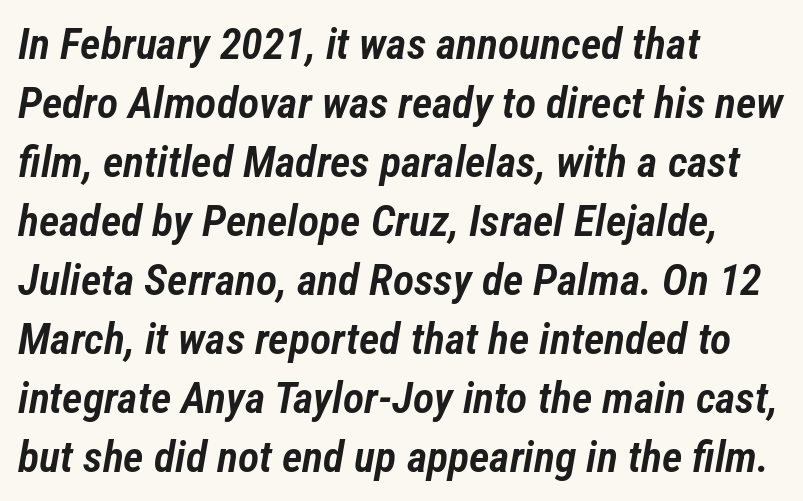
Quick note: underline off. Line beginnings align vertically; line endings do not. Honestly, the row spacing looks completely unremarkable. Every letter is mildly thick-stroked: semibold rather than bold. Style check: oblique.
